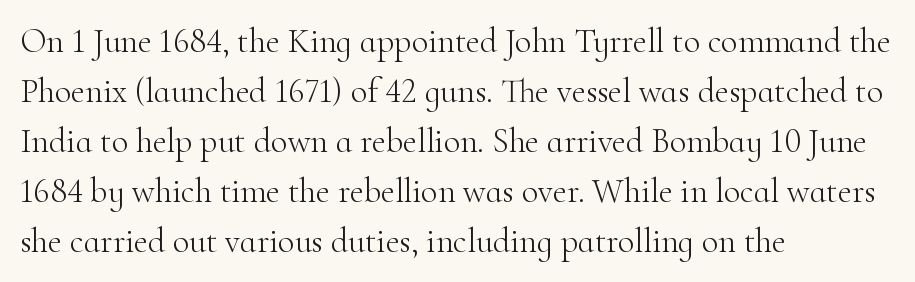
Italic: no, the glyphs are upright roman. Varying glyph widths throughout — classic text-font behaviour. Each letter's strokes conclude with small projecting serifs. Anything drawn beneath the words? Only blank space. Leading matches the norm, producing a regular column. All the whitespace from short lines collects on the right.
